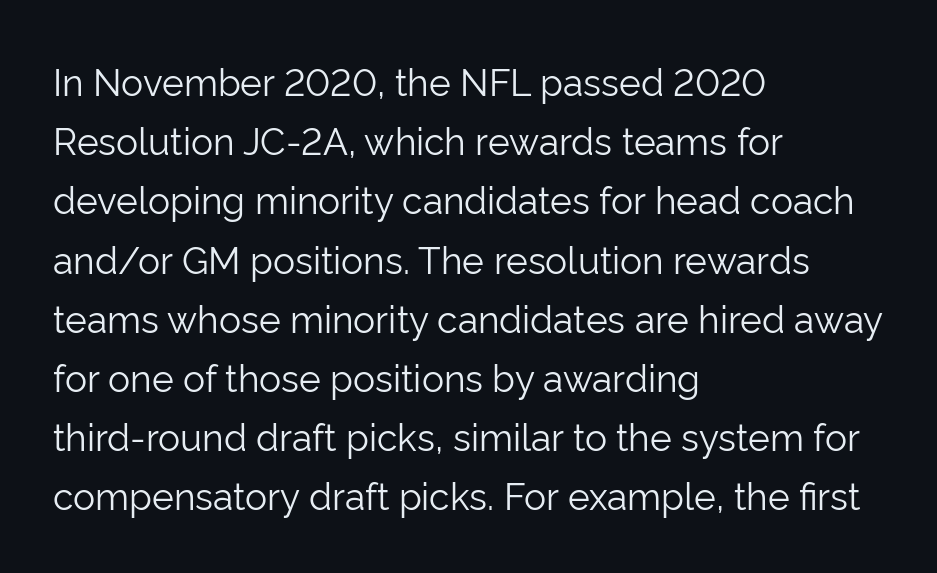
The letterforms sit shoulder to shoulder at normal distance. The typeface chosen for these lines omits serifs. The compositor pushed each line to the left boundary. Words float on clear page, feet unadorned. The weight tops out at a normal text grade. These lines are rendered in a variable-pitch font.
